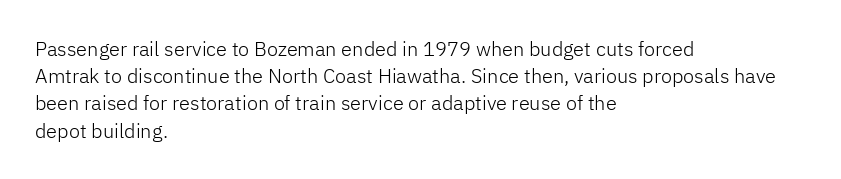
The text block is weighted toward the left margin, trailing off unevenly rightward. Summary of vertical rhythm: regular, with standard interline spacing. Spacing between characters is what you'd get straight out of the box. The letterforms sit at book weight or below.
